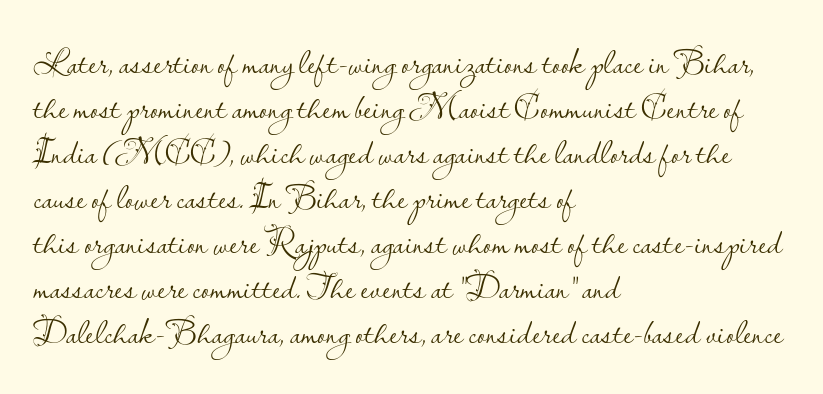
Q: Is the text bold? A: No.
Q: Is the text italic (slanted)? A: Yes.
Q: Is the typeface a serif or a sans-serif typeface? A: Sans-serif.
Q: Is the text underlined? A: No.
Q: How is the paragraph aligned? A: Left-aligned.
Q: Is the spacing between letters normal or unusually wide? A: Normal.
Q: Is the spacing between lines tight, normal or loose? A: Normal.
Q: Width (condensed, normal, or wide)? A: Normal.
Q: Stroke contrast? A: Low.
Q: x-height? A: Small.
Q: Monospaced? A: No.
